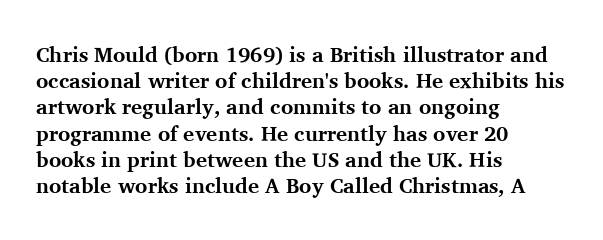
Q: Is the text bold? A: Yes.
Q: Is the text italic (slanted)? A: No, it is upright.
Q: Is the text underlined? A: No.
Q: How is the paragraph aligned? A: Left-aligned.
Q: Is the spacing between letters normal or unusually wide? A: Normal.
Q: Is the spacing between lines tight, normal or loose? A: Normal.
